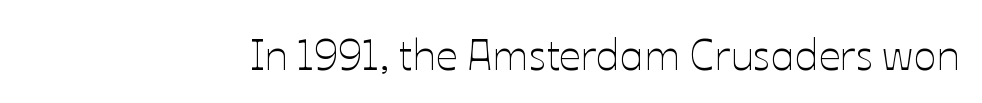
The image shows 43 px thin type, upright; set normal letter spacing, not underlined; low stroke contrast and a medium x-height.
